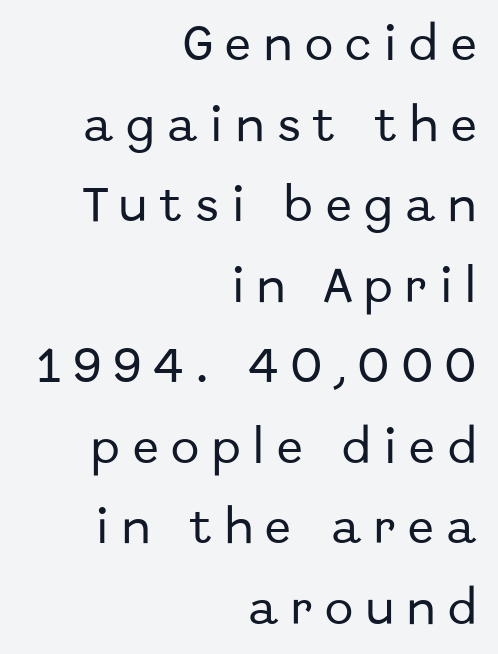
The image shows 38 px sans-serif type, upright; set right-aligned, loose line spacing (2.12x), unusually wide letter spacing (+0.34 em), not underlined; low stroke contrast and a medium x-height.
